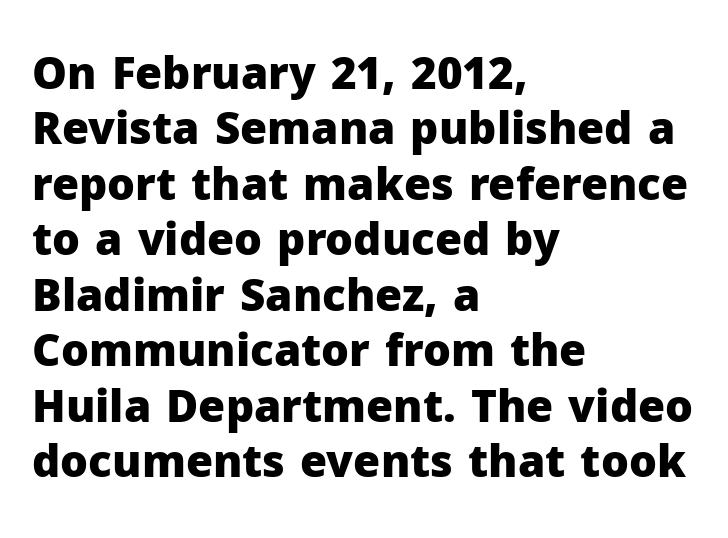
Q: Is the text bold? A: Yes.
Q: Is the text italic (slanted)? A: No, it is upright.
Q: Is the typeface a serif or a sans-serif typeface? A: Sans-serif.
Q: Is the text underlined? A: No.
Q: How is the paragraph aligned? A: Left-aligned.
Q: Is the spacing between letters normal or unusually wide? A: Normal.
Q: Is the spacing between lines tight, normal or loose? A: Normal.
Q: Width (condensed, normal, or wide)? A: Normal.
Q: Stroke contrast? A: Low.
Q: x-height? A: Medium.
Q: Monospaced? A: No.
